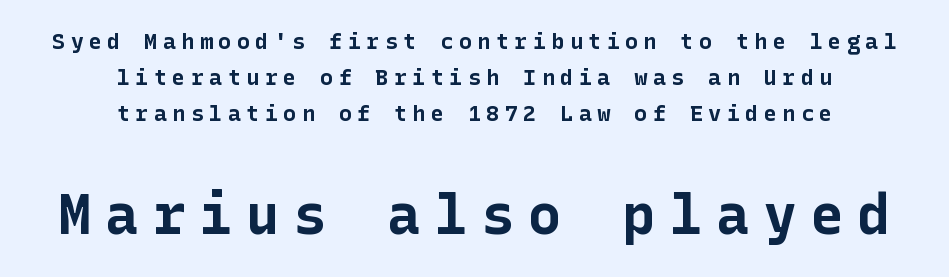
Q: Is the text bold? A: Yes.
Q: Is the text italic (slanted)? A: No, it is upright.
Q: Is the typeface a serif or a sans-serif typeface? A: Sans-serif.
Q: Is the text underlined? A: No.
Q: How is the paragraph aligned? A: Centered.
Q: Is the spacing between letters normal or unusually wide? A: Unusually wide.
Q: Is the spacing between lines tight, normal or loose? A: Normal.
Q: Which block of text is set in a larger size, the first (top) or the second (bottom)? A: The second (bottom) one.
Q: Width (condensed, normal, or wide)? A: Normal.
Q: Stroke contrast? A: Low.
Q: x-height? A: Medium.
